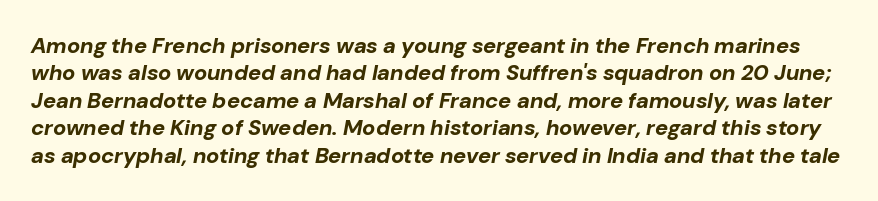
{"italic": "yes", "lean": "right", "slant_degrees": 10, "bold": "yes", "underline": "no", "line_spacing": "normal", "line_spacing_ratio": 1.25, "letter_spacing": "normal", "letter_spacing_em": 0.0, "glyph_px": 22}
